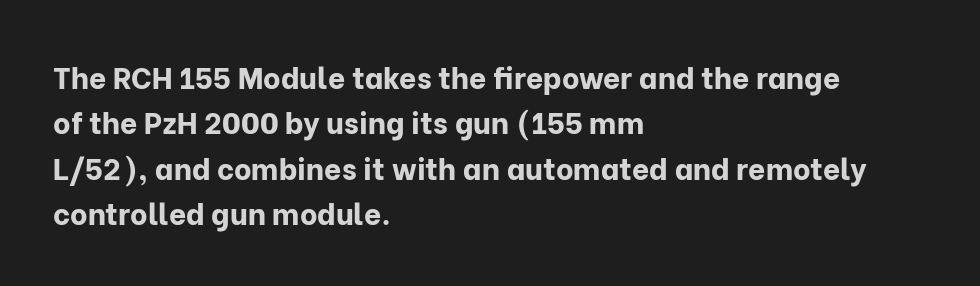
{"serif": "no", "italic": "no", "bold": "yes", "weight": "bold", "width": "normal", "stroke_contrast": "low", "x_height": "medium", "monospaced": "no", "underline": "no", "align": "left", "line_spacing": "normal", "line_spacing_ratio": 1.51, "letter_spacing": "normal", "letter_spacing_em": 0.0, "glyph_px": 30}
